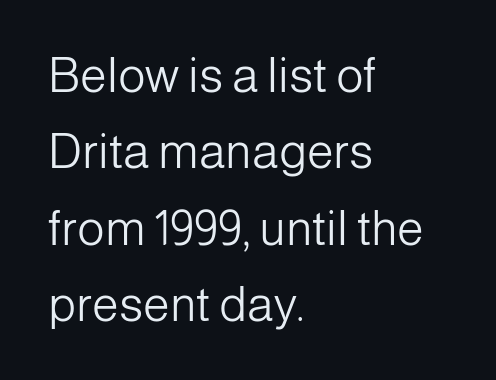
{"serif": "no", "italic": "no", "bold": "no", "weight": "light", "width": "normal", "stroke_contrast": "low", "x_height": "medium", "monospaced": "no", "underline": "no", "align": "left", "line_spacing": "normal", "line_spacing_ratio": 1.59, "letter_spacing": "normal", "letter_spacing_em": 0.0, "glyph_px": 48}
